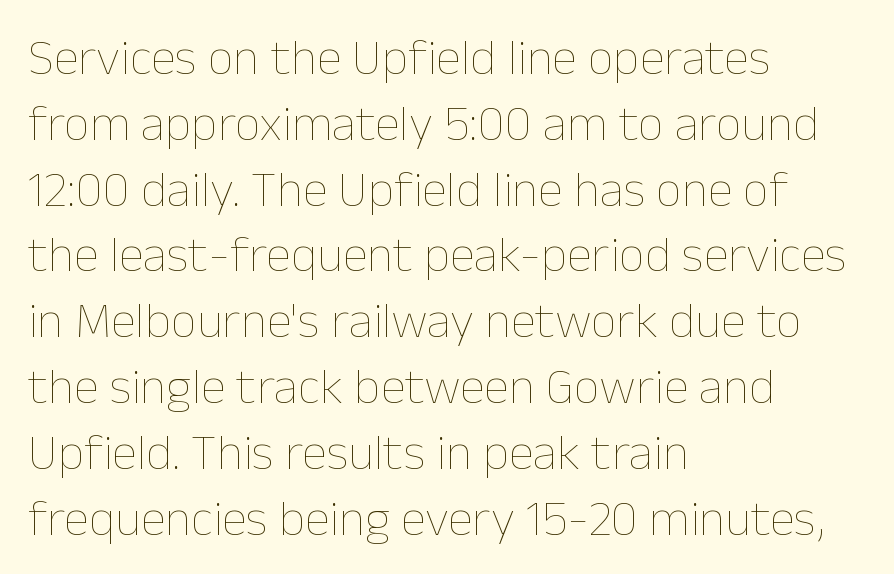
Letters have the restrained weight of plain body copy at most. Leading matches the norm, producing a regular column. Beneath every word, the page is bare. These lines were composed using upright roman letters. These lines stack with their left ends in a neat column. How are the letters spaced? Ordinarily, with no added tracking.
